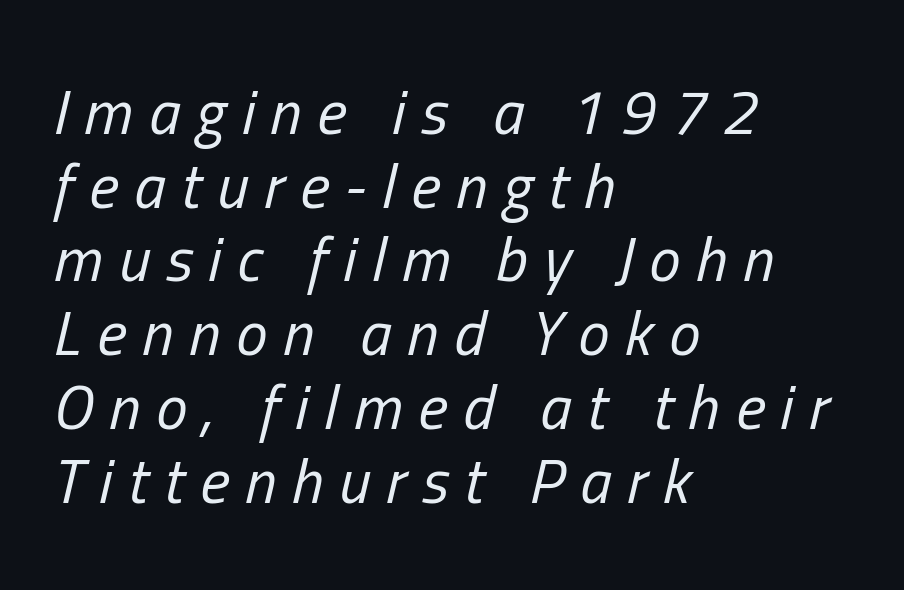
Q: Is the text bold? A: No.
Q: Is the text italic (slanted)? A: Yes, it leans right by about 13 degrees.
Q: Is the text underlined? A: No.
Q: How is the paragraph aligned? A: Left-aligned.
Q: Is the spacing between letters normal or unusually wide? A: Unusually wide.
Q: Width (condensed, normal, or wide)? A: Condensed.
Q: Stroke contrast? A: Low.
Q: x-height? A: Medium.
Q: Monospaced? A: No.
